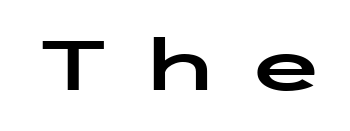
{"serif": "no", "italic": "no", "width": "wide", "stroke_contrast": "low", "x_height": "medium", "underline": "no", "letter_spacing": "wide", "letter_spacing_em": 0.39, "glyph_px": 71}
